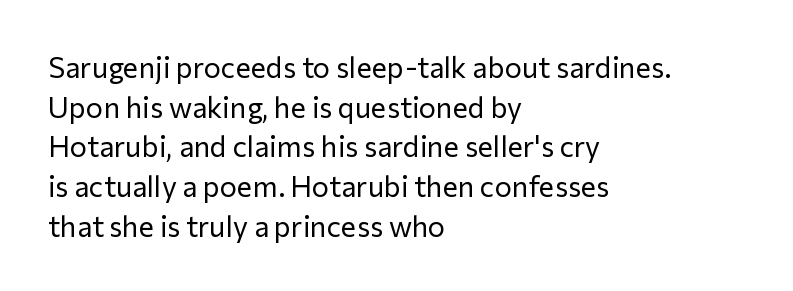
{"serif": "no", "italic": "no", "bold": "no", "weight": "regular", "width": "normal", "stroke_contrast": "low", "x_height": "medium", "monospaced": "no", "underline": "no", "align": "left", "line_spacing": "normal", "line_spacing_ratio": 1.37, "letter_spacing": "normal", "letter_spacing_em": 0.0, "glyph_px": 29}
